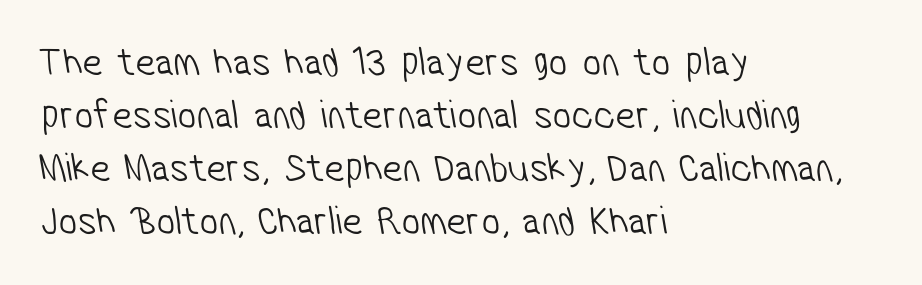
Is this a sans? Yes — the strokes have no serifs. The glyphs are unaccompanied by any horizontal stroke below them. Each line starts at the same left margin while the right side varies. Vertically, the passage feels balanced, rows spaced as you'd expect. The letters sit at their default tracking, neither squeezed nor spread.
